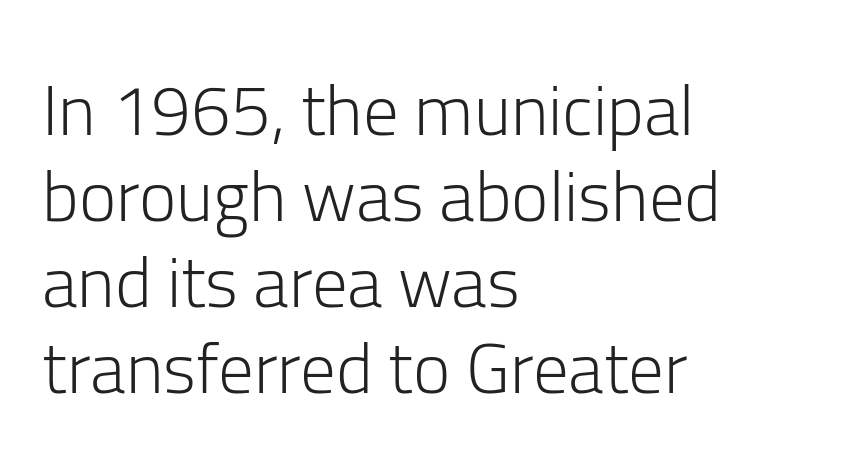
The passage shown is not underscored anywhere. Each line starts at the same left margin while the right side varies. The font sits on the lighter half of the weight spectrum, regular included. Grotesque or geometric, the face here clearly has no serifs. Ascenders rise straight up at ninety degrees.
